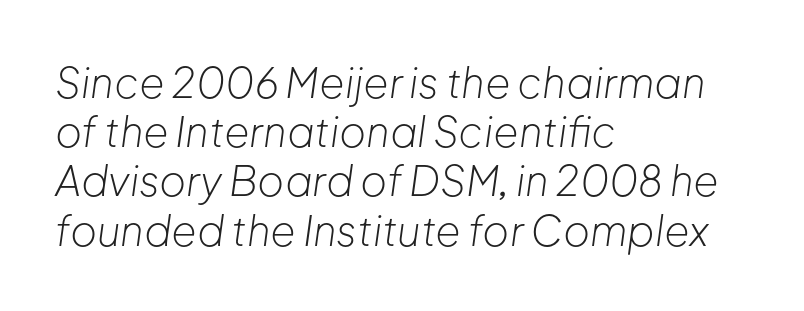
{"italic": "yes", "lean": "right", "slant_degrees": 8, "bold": "no", "weight": "light", "width": "normal", "stroke_contrast": "low", "x_height": "medium", "monospaced": "no", "underline": "no", "align": "left", "line_spacing_ratio": 1.2, "letter_spacing": "normal", "letter_spacing_em": 0.0, "glyph_px": 41}
